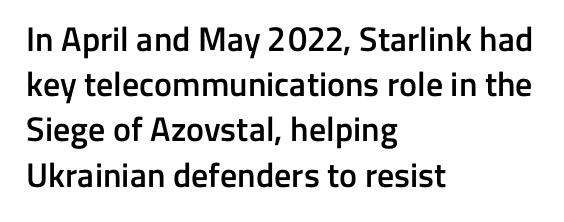
{"serif": "no", "italic": "no", "bold": "semi", "weight": "semibold", "width": "normal", "stroke_contrast": "low", "x_height": "medium", "monospaced": "no", "underline": "no", "align": "left", "line_spacing": "normal", "line_spacing_ratio": 1.33, "letter_spacing": "normal", "letter_spacing_em": 0.0, "glyph_px": 34}
